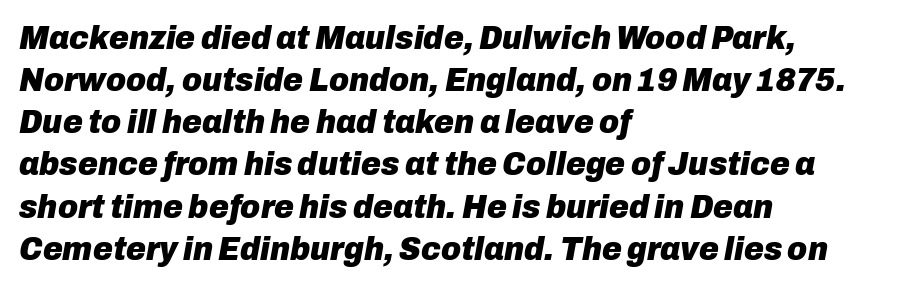
Rule under the text: the space is simply empty. Slant detected: the letters are inclined. These lines carry a lot of weight — the face is fully bold. Caption: standard tracking, unaltered. The paragraph has a hard left edge and a soft right edge. The passage shown is typed in a proportional face where columns would drift.
